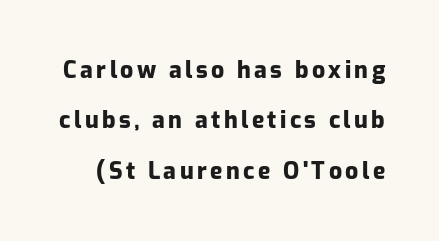
{"italic": "no", "bold": "yes", "underline": "no", "line_spacing": "loose", "line_spacing_ratio": 2.19, "glyph_px": 23}
